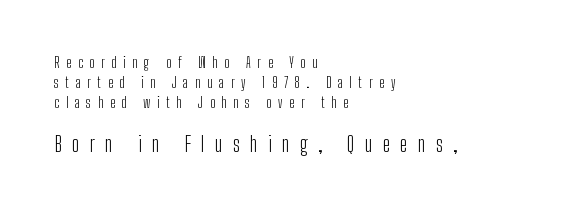
{"italic": "no", "bold": "no", "underline": "no", "align": "left", "line_spacing": "normal", "line_spacing_ratio": 1.43, "letter_spacing": "wide", "letter_spacing_em": 0.49, "larger_block": "second", "size_ratio": 1.5, "glyph_px": 21}
